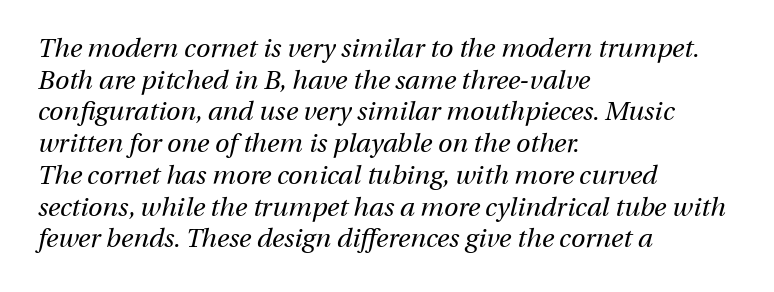
Q: Is the text bold? A: No.
Q: Is the text italic (slanted)? A: Yes, it leans right by about 13 degrees.
Q: Is the text underlined? A: No.
Q: How is the paragraph aligned? A: Left-aligned.
Q: Is the spacing between letters normal or unusually wide? A: Normal.
